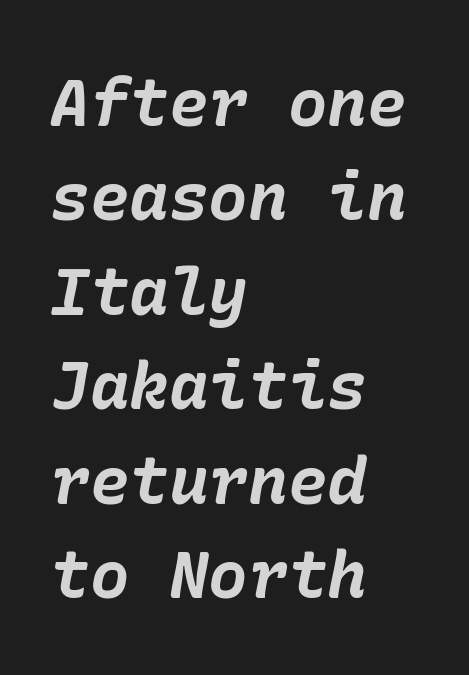
Q: Is the text bold? A: Yes.
Q: Is the text italic (slanted)? A: Yes, it leans right by about 10 degrees.
Q: Is the text underlined? A: No.
Q: How is the paragraph aligned? A: Left-aligned.
Q: Is the spacing between letters normal or unusually wide? A: Normal.
Q: Is the spacing between lines tight, normal or loose? A: Normal.
Q: Width (condensed, normal, or wide)? A: Normal.
Q: Stroke contrast? A: Low.
Q: x-height? A: Medium.
